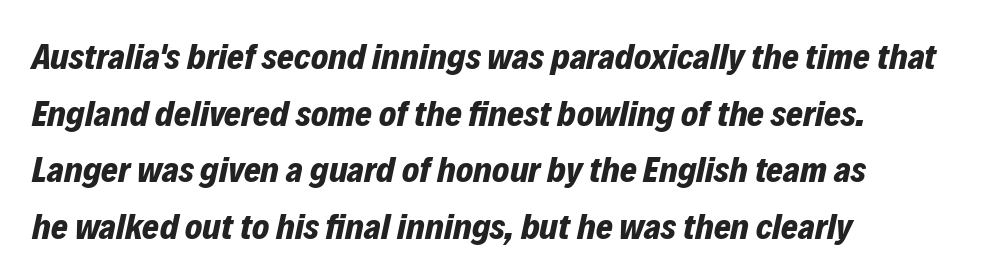
Q: Is the text bold? A: Yes.
Q: Is the text italic (slanted)? A: Yes, it leans right by about 12 degrees.
Q: Is the text underlined? A: No.
Q: How is the paragraph aligned? A: Left-aligned.
Q: Is the spacing between letters normal or unusually wide? A: Normal.
Q: Is the spacing between lines tight, normal or loose? A: Normal.
Q: Width (condensed, normal, or wide)? A: Normal.
Q: Stroke contrast? A: Low.
Q: x-height? A: Medium.
Q: Monospaced? A: No.
